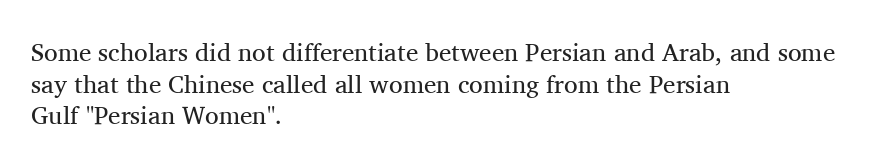
{"italic": "no", "bold": "no", "underline": "no", "align": "left", "line_spacing": "normal", "line_spacing_ratio": 1.27, "letter_spacing": "normal", "letter_spacing_em": 0.0, "glyph_px": 25}
